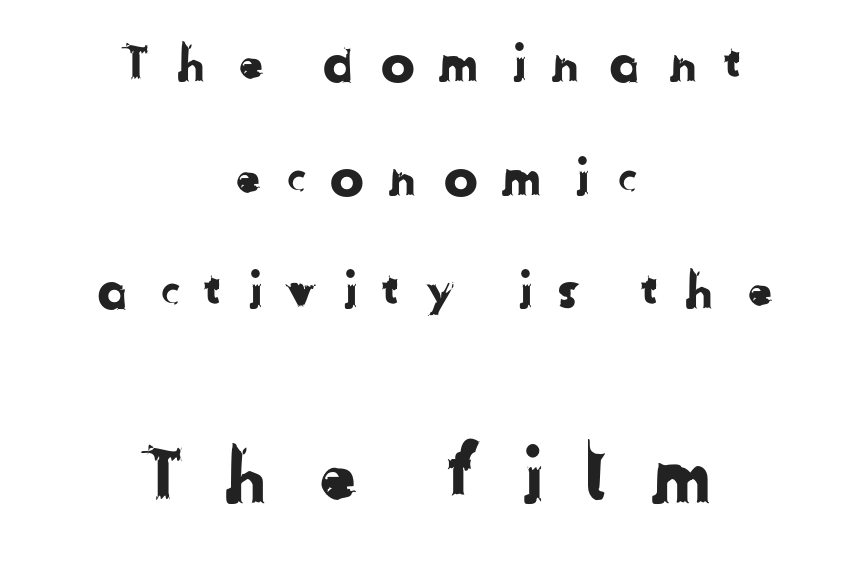
Q: Is the typeface a serif or a sans-serif typeface? A: Sans-serif.
Q: Is the text underlined? A: No.
Q: How is the paragraph aligned? A: Centered.
Q: Is the spacing between letters normal or unusually wide? A: Unusually wide.
Q: Is the spacing between lines tight, normal or loose? A: Loose.
Q: Which block of text is set in a larger size, the first (top) or the second (bottom)? A: The second (bottom) one.
Q: Width (condensed, normal, or wide)? A: Normal.
Q: Stroke contrast? A: Low.
Q: x-height? A: Medium.
Q: Monospaced? A: No.
